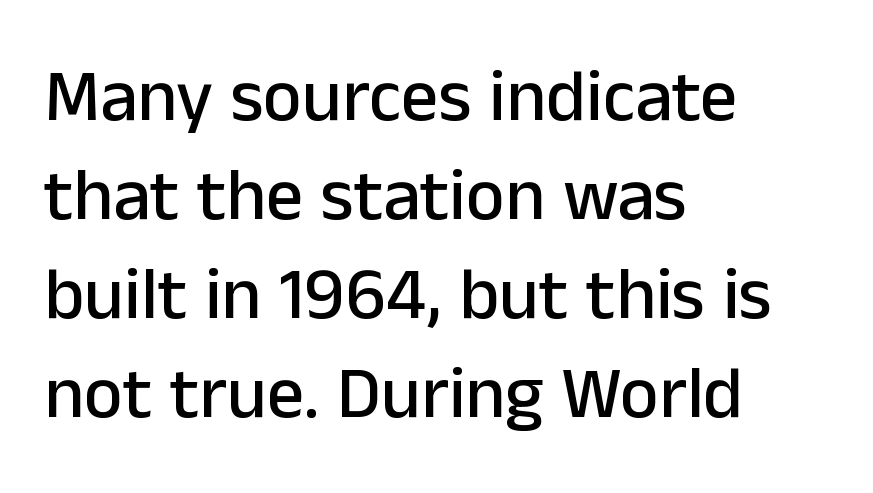
Q: Is the text italic (slanted)? A: No, it is upright.
Q: Is the typeface a serif or a sans-serif typeface? A: Sans-serif.
Q: Is the text underlined? A: No.
Q: How is the paragraph aligned? A: Left-aligned.
Q: Is the spacing between letters normal or unusually wide? A: Normal.
Q: Is the spacing between lines tight, normal or loose? A: Normal.
Q: Width (condensed, normal, or wide)? A: Normal.
Q: Stroke contrast? A: Low.
Q: x-height? A: Medium.
Q: Monospaced? A: No.
